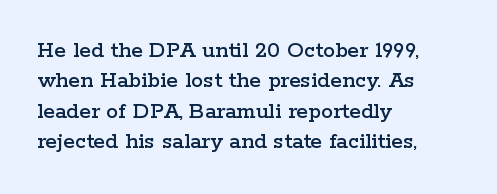
Q: Is the text italic (slanted)? A: No, it is upright.
Q: Is the text underlined? A: No.
Q: How is the paragraph aligned? A: Left-aligned.
Q: Is the spacing between letters normal or unusually wide? A: Normal.
Q: Is the spacing between lines tight, normal or loose? A: Normal.
